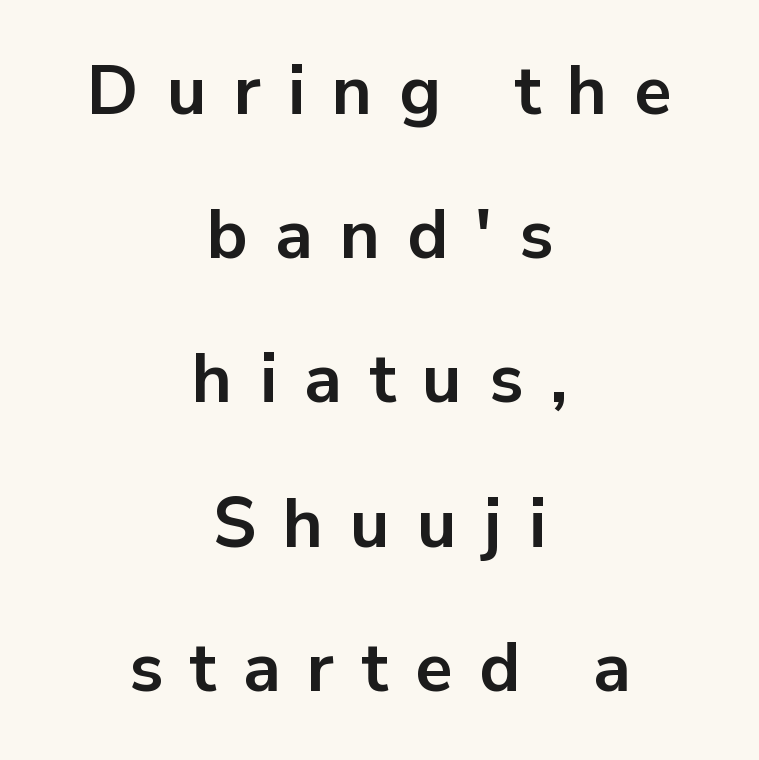
The image shows 69 px bold sans-serif type, upright; set centered, loose line spacing (2.09x), unusually wide letter spacing (+0.39 em), not underlined; low stroke contrast and a medium x-height.
